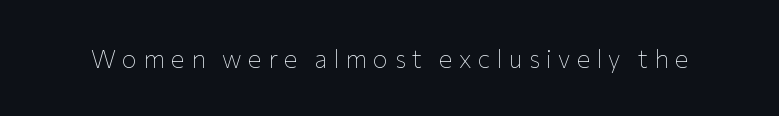
The image shows 25 px text type, upright; set unusually wide letter spacing (+0.25 em), not underlined.
